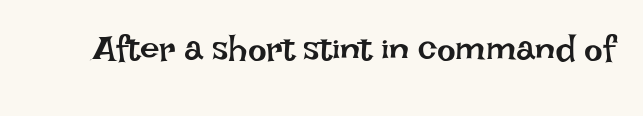
The image shows 35 px regular-weight type, upright; set normal letter spacing, not underlined; low stroke contrast and a large x-height.
